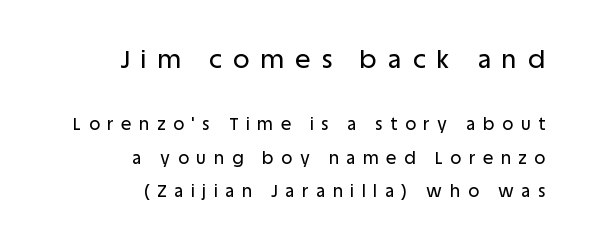
{"italic": "no", "underline": "no", "align": "right", "line_spacing": "loose", "line_spacing_ratio": 1.97, "letter_spacing": "wide", "letter_spacing_em": 0.46, "larger_block": "first", "size_ratio": 1.47, "glyph_px": 25}
